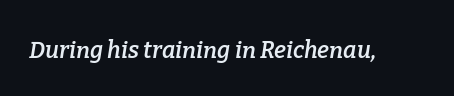
The letterforms sit shoulder to shoulder at normal distance. Underlining? Definitely not there. These lines were composed using italics. Emphasis by weight is partial: semibold.
